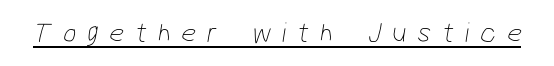
{"serif": "no", "bold": "no", "weight": "thin", "width": "condensed", "stroke_contrast": "low", "x_height": "medium", "monospaced": "no", "underline": "yes", "letter_spacing": "wide", "letter_spacing_em": 0.38, "glyph_px": 29}
